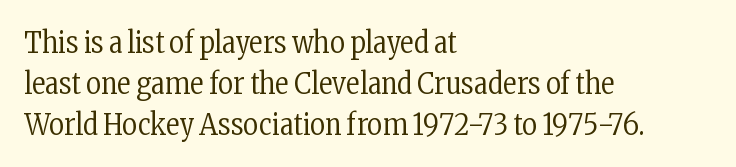
Q: Is the text bold? A: No.
Q: Is the text italic (slanted)? A: No, it is upright.
Q: Is the typeface a serif or a sans-serif typeface? A: Serif.
Q: Is the text underlined? A: No.
Q: How is the paragraph aligned? A: Left-aligned.
Q: Is the spacing between letters normal or unusually wide? A: Normal.
Q: Is the spacing between lines tight, normal or loose? A: Normal.
Q: Width (condensed, normal, or wide)? A: Condensed.
Q: Stroke contrast? A: Low.
Q: x-height? A: Medium.
Q: Monospaced? A: No.
